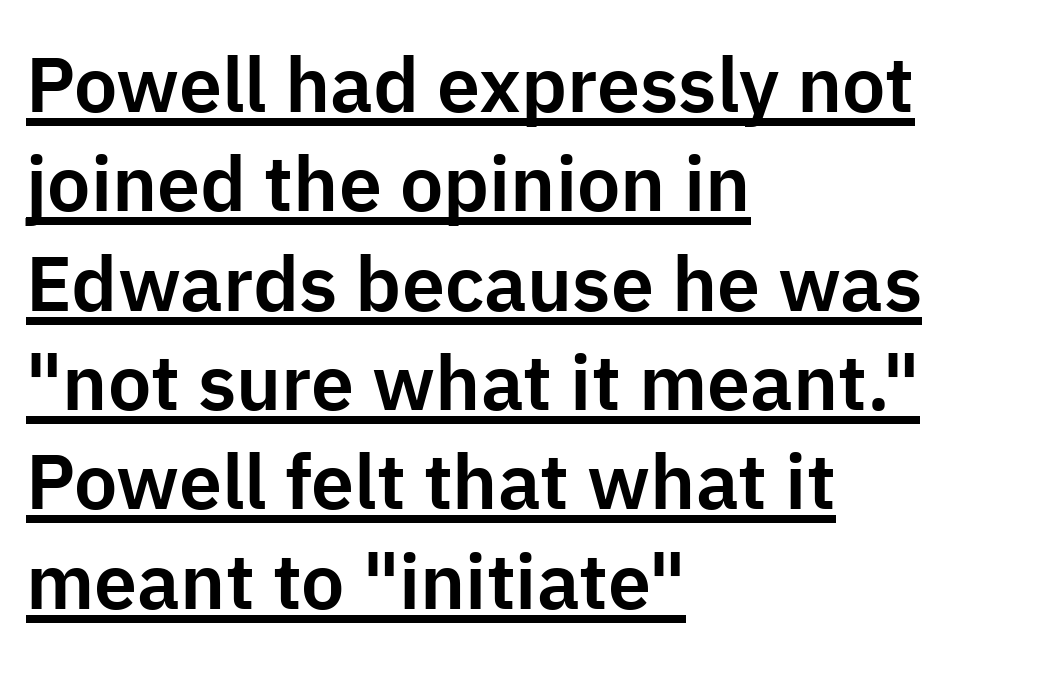
Q: Is the text italic (slanted)? A: No, it is upright.
Q: Is the typeface a serif or a sans-serif typeface? A: Sans-serif.
Q: Is the text underlined? A: Yes.
Q: How is the paragraph aligned? A: Left-aligned.
Q: Is the spacing between letters normal or unusually wide? A: Normal.
Q: Is the spacing between lines tight, normal or loose? A: Normal.
Q: Width (condensed, normal, or wide)? A: Normal.
Q: Stroke contrast? A: Low.
Q: x-height? A: Medium.
Q: Monospaced? A: No.
